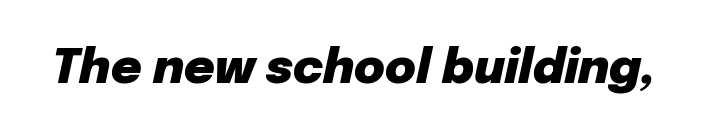
The image shows 47 px heavy type, italic (leaning right); set normal letter spacing, not underlined; low stroke contrast and a medium x-height.
